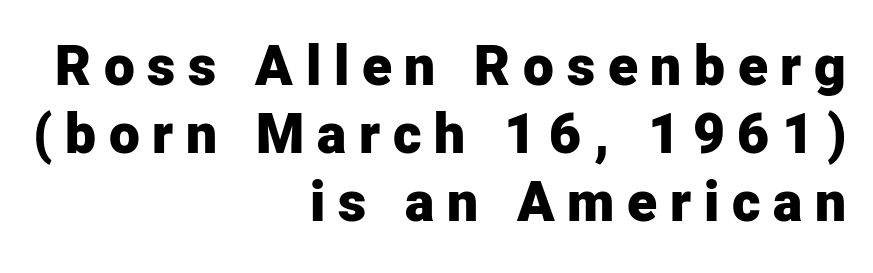
{"serif": "no", "italic": "no", "bold": "yes", "weight": "heavy", "width": "normal", "stroke_contrast": "low", "x_height": "medium", "monospaced": "no", "underline": "no", "align": "right", "line_spacing_ratio": 1.24, "letter_spacing": "wide", "letter_spacing_em": 0.23, "glyph_px": 55}
